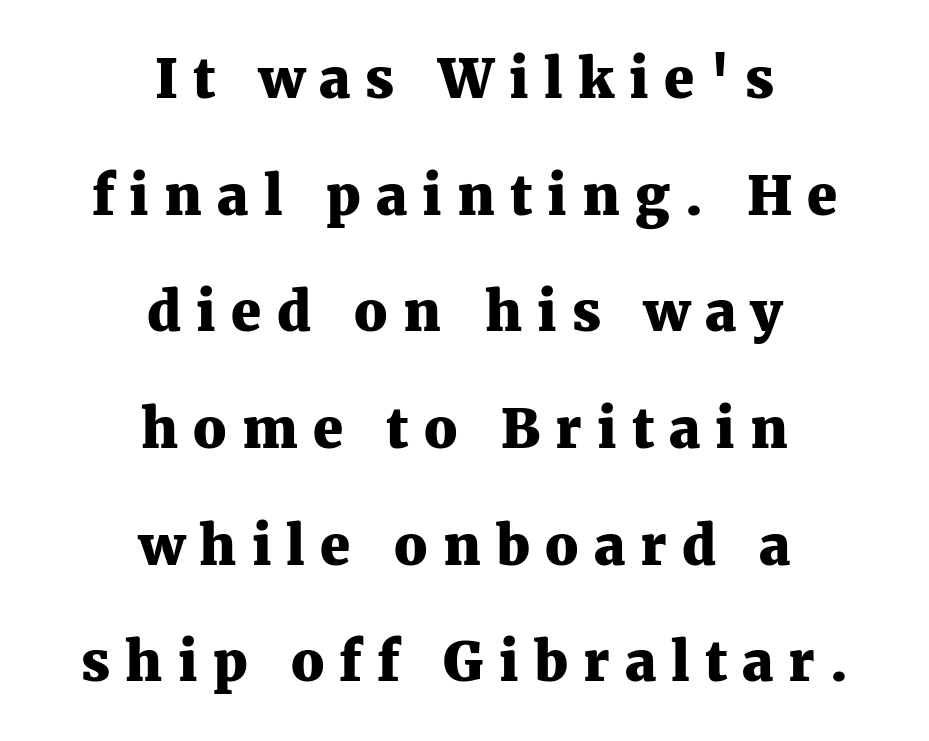
The paragraph shown floats in the horizontal middle. The font's upright variant was chosen for this text. Observe the serifs anchoring each vertical stroke in this sample. Observe the wide spacing: letters keep a clear distance from each other. Does the leading feel generous? Absolutely, it's lavish. Anything drawn beneath the words? Only blank space.
